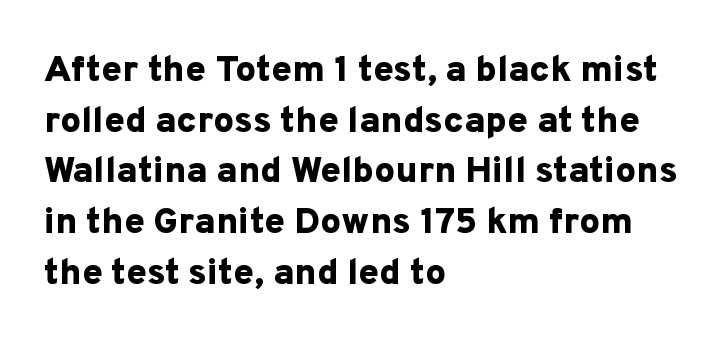
The image shows 37 px bold sans-serif type, upright; set left-aligned, normal line spacing (1.37x), normal letter spacing, not underlined; low stroke contrast and a medium x-height.
